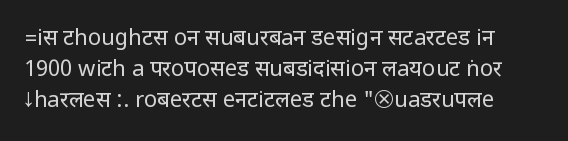
Q: Is the text bold? A: No.
Q: Is the text italic (slanted)? A: No, it is upright.
Q: Is the text underlined? A: No.
Q: Is the spacing between letters normal or unusually wide? A: Normal.
Q: Is the spacing between lines tight, normal or loose? A: Normal.
